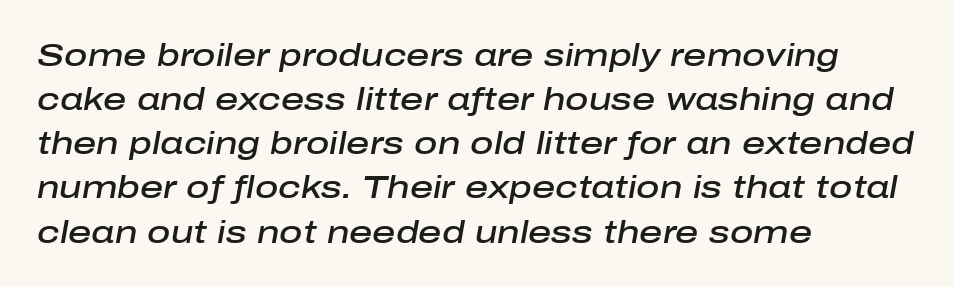
{"italic": "yes", "lean": "right", "slant_degrees": 10, "bold": "semi", "weight": "semibold", "width": "normal", "stroke_contrast": "low", "x_height": "medium", "monospaced": "no", "underline": "no", "align": "left", "line_spacing": "normal", "line_spacing_ratio": 1.38, "letter_spacing": "normal", "letter_spacing_em": 0.0, "glyph_px": 32}
